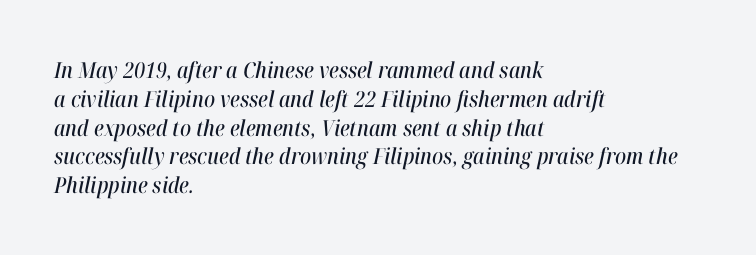
Leading matches the norm, producing a regular column. Yep, that's italic — everything's leaning. Compared with a centered layout, this one pins lines to the left instead. Underlining? Definitely not there.
